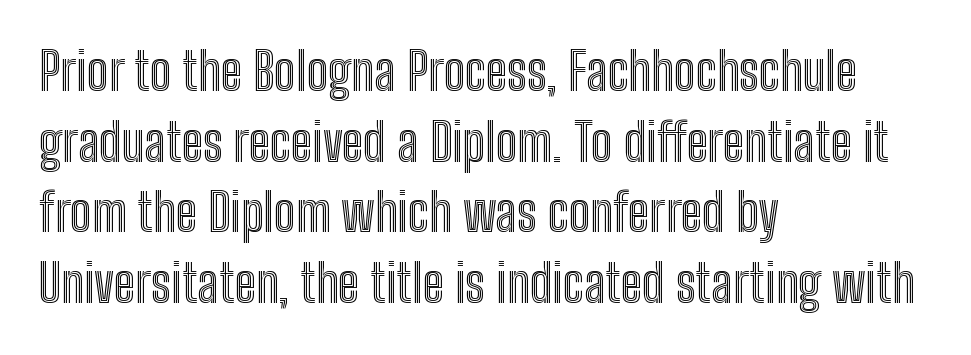
Q: Is the text italic (slanted)? A: No, it is upright.
Q: Is the text underlined? A: No.
Q: How is the paragraph aligned? A: Left-aligned.
Q: Is the spacing between letters normal or unusually wide? A: Normal.
Q: Is the spacing between lines tight, normal or loose? A: Normal.
Q: Width (condensed, normal, or wide)? A: Condensed.
Q: x-height? A: Medium.
Q: Monospaced? A: No.
